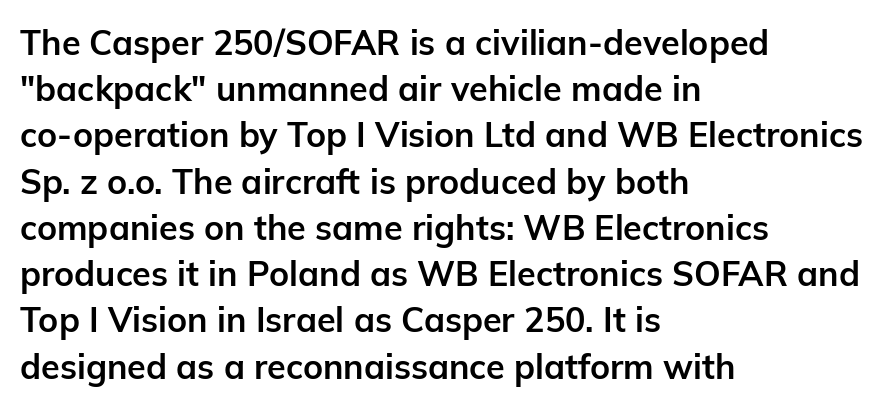
The image shows 34 px bold sans-serif type, upright; set left-aligned, normal line spacing (1.36x), normal letter spacing, not underlined; low stroke contrast and a medium x-height.
